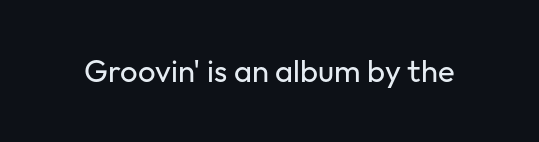
Varying glyph widths throughout — classic text-font behaviour. This sample uses plain, unmodified letter spacing. Nobody drew a line under any word here. Summary of weight: not heavy and not bold.
